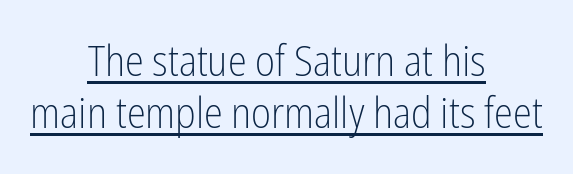
The image shows 43 px light, condensed sans-serif type, upright; set centered, line spacing 1.21x, normal letter spacing, underlined; low stroke contrast and a medium x-height.
